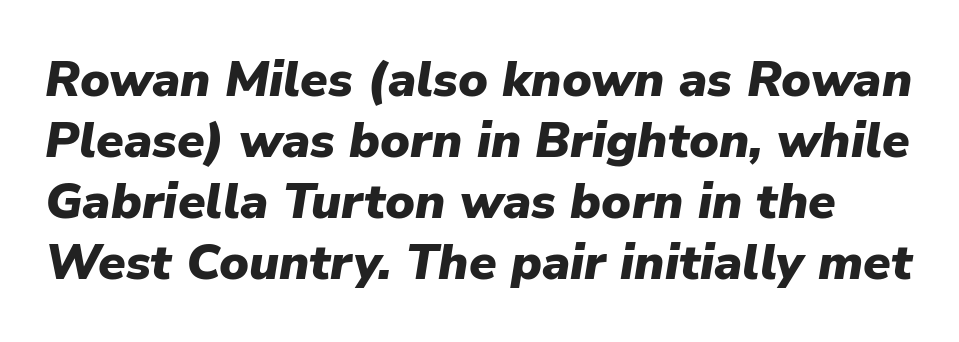
Q: Is the text bold? A: Yes.
Q: Is the text italic (slanted)? A: Yes, it leans right by about 9 degrees.
Q: Is the text underlined? A: No.
Q: Is the spacing between letters normal or unusually wide? A: Normal.
Q: Width (condensed, normal, or wide)? A: Normal.
Q: Stroke contrast? A: Low.
Q: x-height? A: Medium.
Q: Monospaced? A: No.
